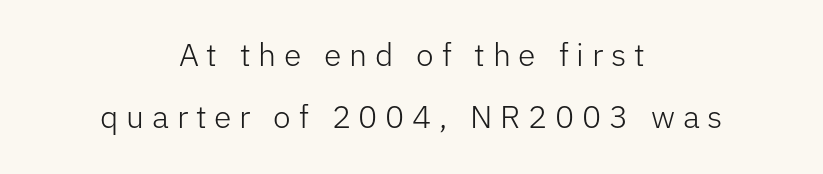
Compared with typical body copy, the letter spacing here is much looser. Ink coverage per letter is moderate at most. Do the characters align in a grid? No, the font is proportional. The rendering shows plain stroke endings on the letterforms — a sans-serif design. In terms of leading, this rendering errs on the spacious side.
